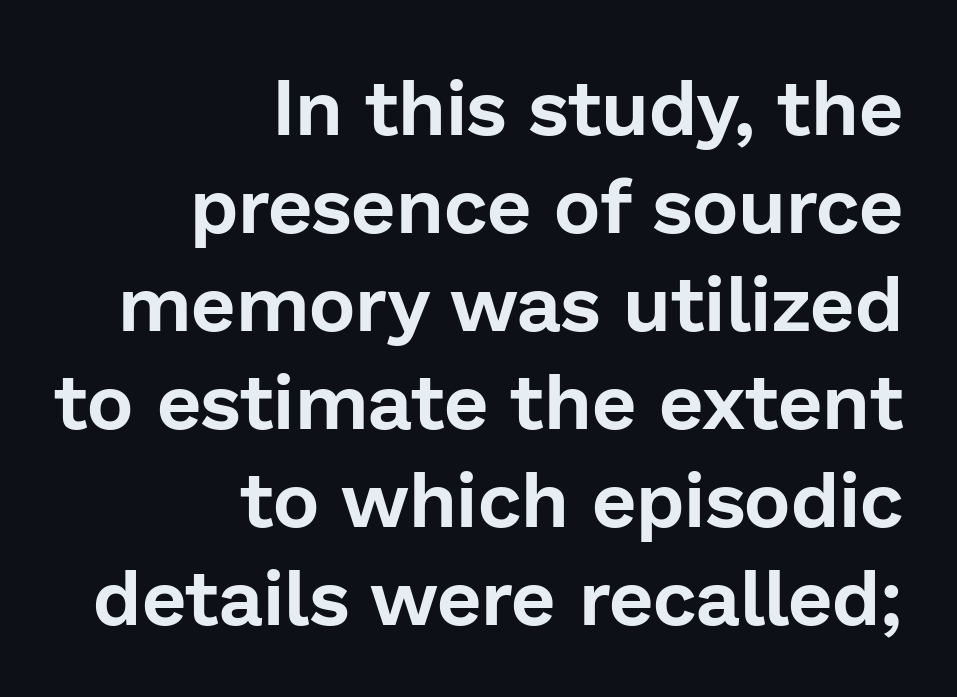
Q: Is the text italic (slanted)? A: No, it is upright.
Q: Is the typeface a serif or a sans-serif typeface? A: Sans-serif.
Q: Is the text underlined? A: No.
Q: How is the paragraph aligned? A: Right-aligned.
Q: Is the spacing between letters normal or unusually wide? A: Normal.
Q: Width (condensed, normal, or wide)? A: Normal.
Q: Stroke contrast? A: Low.
Q: x-height? A: Medium.
Q: Monospaced? A: No.
